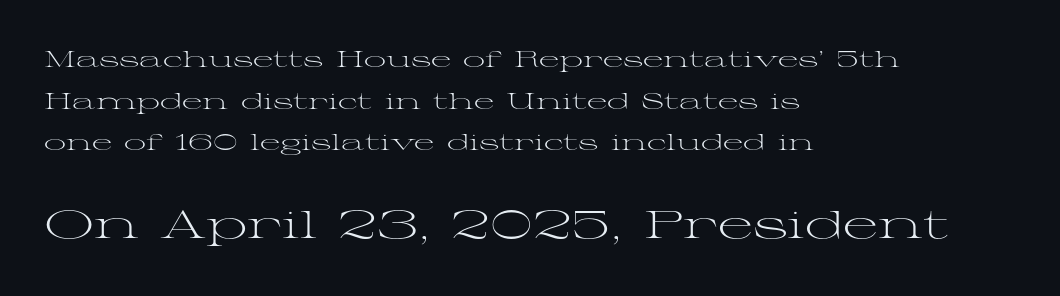
The face used here is rendered with its standard letterfit. Beneath every word, the page is bare. Regarding serifs, this sample has them. Which chunk is bigger? The second one — the bottom block dwarfs the top. The strokes carry an ordinary text weight at most.
